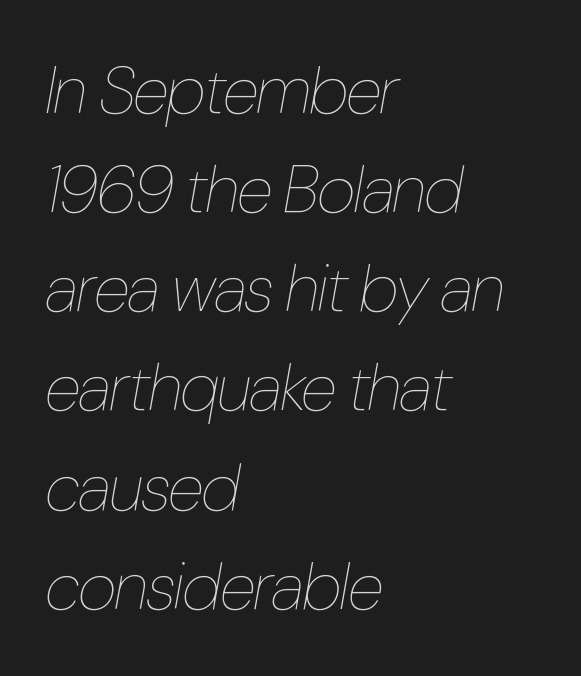
The image shows 67 px thin, condensed type, italic (leaning right); set left-aligned, normal line spacing (1.48x), normal letter spacing, not underlined; low stroke contrast and a medium x-height.
